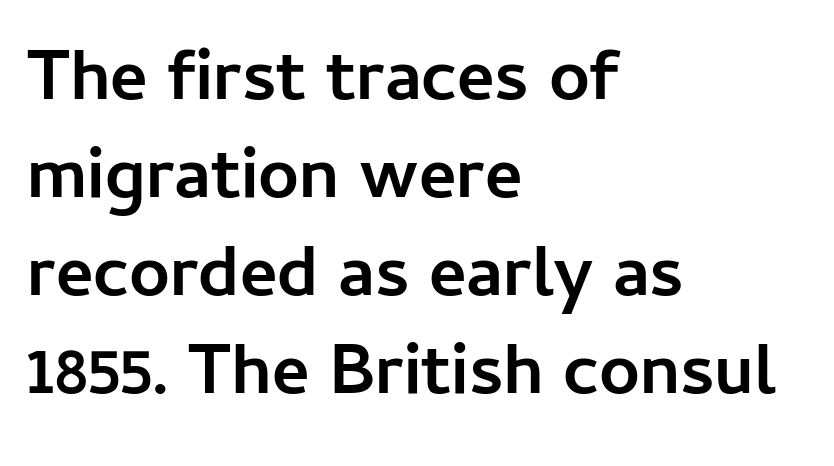
The image shows 72 px semibold sans-serif type, upright; set left-aligned, normal line spacing (1.36x), normal letter spacing, not underlined; low stroke contrast and a medium x-height.
